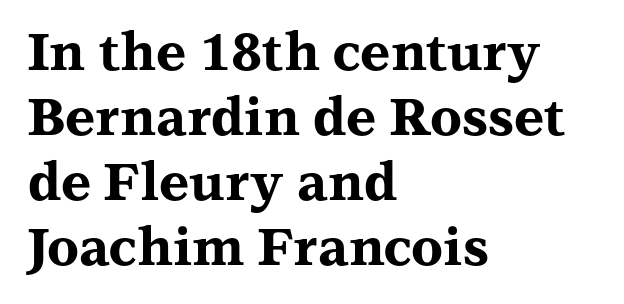
Q: Is the text bold? A: Yes.
Q: Is the text italic (slanted)? A: No, it is upright.
Q: Is the typeface a serif or a sans-serif typeface? A: Serif.
Q: Is the text underlined? A: No.
Q: How is the paragraph aligned? A: Left-aligned.
Q: Is the spacing between letters normal or unusually wide? A: Normal.
Q: Is the spacing between lines tight, normal or loose? A: Normal.
Q: Width (condensed, normal, or wide)? A: Wide.
Q: Stroke contrast? A: Medium.
Q: x-height? A: Medium.
Q: Monospaced? A: No.
